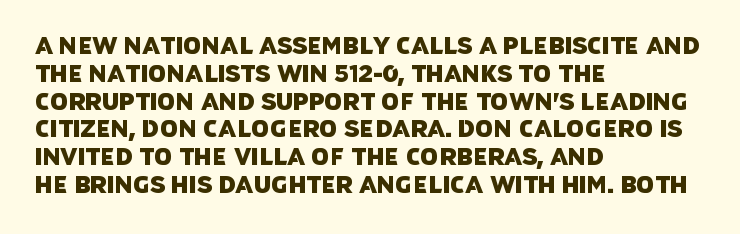
Q: Is the text underlined? A: No.
Q: How is the paragraph aligned? A: Left-aligned.
Q: Is the spacing between letters normal or unusually wide? A: Normal.
